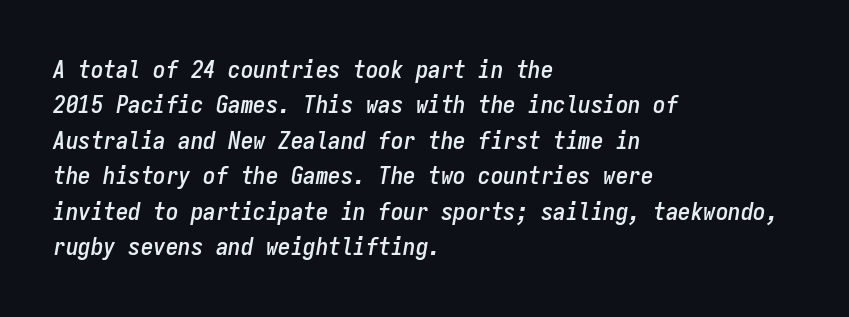
Q: Is the text italic (slanted)? A: Yes, it leans right by about 9 degrees.
Q: Is the text underlined? A: No.
Q: How is the paragraph aligned? A: Left-aligned.
Q: Is the spacing between letters normal or unusually wide? A: Normal.
Q: Is the spacing between lines tight, normal or loose? A: Normal.
